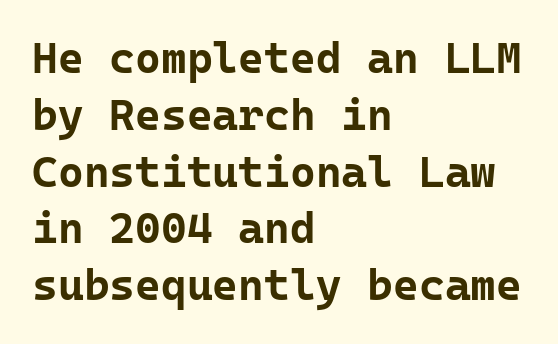
The image shows 44 px bold sans-serif type, upright, monospaced; set left-aligned, normal line spacing (1.29x), normal letter spacing, not underlined; low stroke contrast and a medium x-height.
